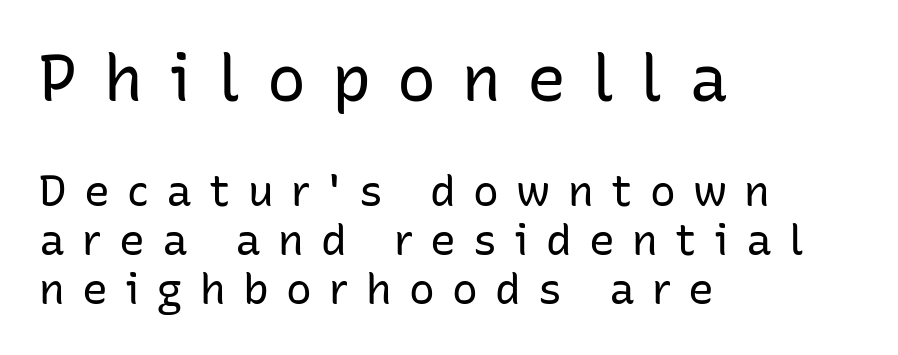
Each letter keeps its own natural width here, so spacing adapts to shape. Tracking value appears strongly positive — letters spread wide. The characters display no serif detailing; their extremities are plain. This layout puts the oversized block above and the modest block below. The letterforms sit at book weight or below.
